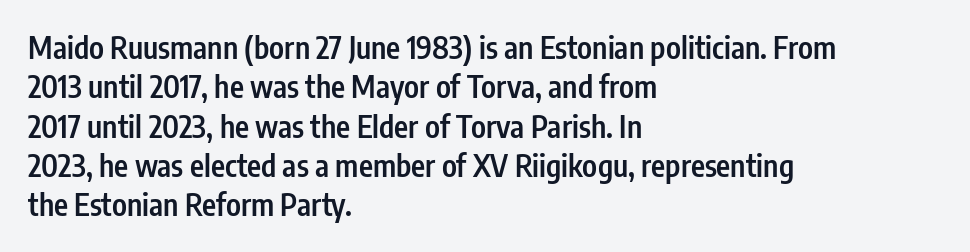
Is this a fixed-width face? No — the glyphs have proportional, varying widths. The font's upright variant was chosen for this text. Moderately thickened strokes mark this as semibold type. These lines sit exactly where default settings would place them. Quick note: underline off. Tracking value appears to be zero — textbook default spacing.
